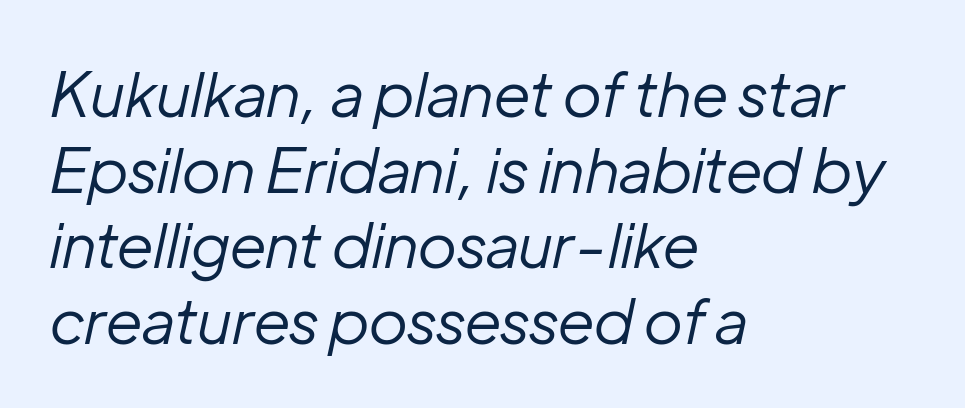
Here the designer chose a conventional face with non-uniform glyph widths. The zone under the glyphs is completely vacant. If you drew a ruler down the left edge, every line would touch it. The letters sit at their default tracking, neither squeezed nor spread. The passage shown is not bold in any degree.
